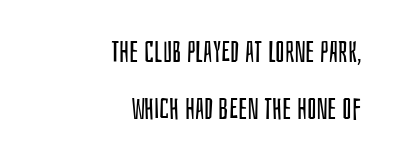
The image shows 30 px regular-weight, condensed sans-serif type, upright; set right-aligned, loose line spacing (1.9x), normal letter spacing, not underlined; low stroke contrast and a large x-height.
